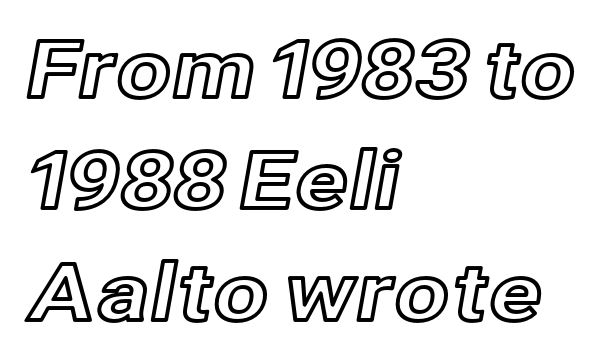
Visually the block forms a straight wall on the left and a jagged coastline on the right. The rendering uses a moderate line-height, typical for paragraphs. Note the varied advance widths — an 'i' is clearly narrower than an 'm'. Clear beneath every line of the passage. Spacing between characters is what you'd get straight out of the box.
